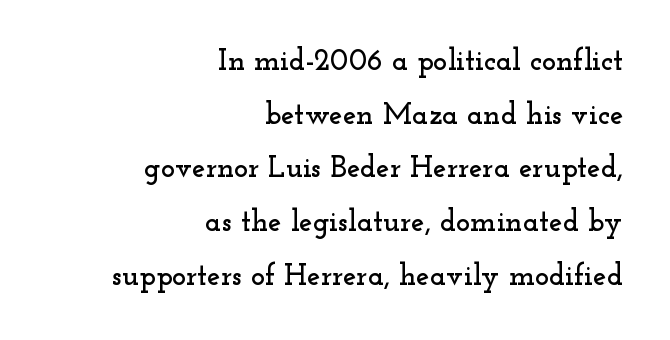
The passage shown is typeset with a serif family. Underline: absent. The text block is weighted toward the right margin, trailing off unevenly leftward. Nobody touched the tracking dial on this one.
